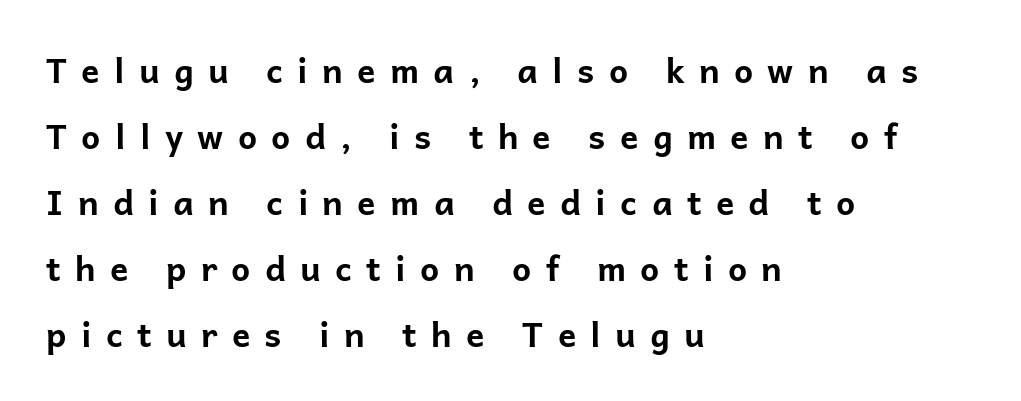
The image shows 34 px bold sans-serif type, upright; set left-aligned, loose line spacing (1.94x), unusually wide letter spacing (+0.42 em), not underlined; low stroke contrast and a medium x-height.
